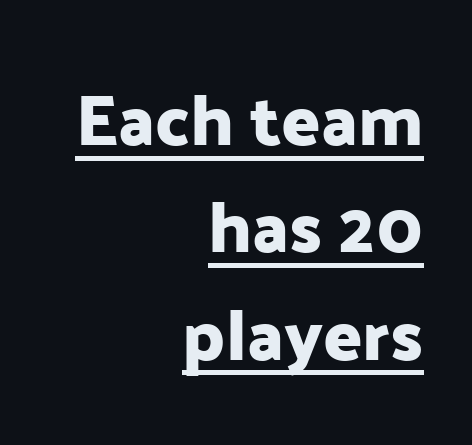
The lines sit at an ordinary, default distance from one another. This rendering leaves character spacing at its baseline value. Check where the strokes stop: nothing finishes them off — pure sans. If you drew a ruler down the right edge, every line would touch it. Is there an underline? Yes — a line sits under the letters.
